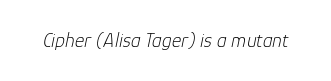
The image shows 20 px text type, italic (leaning right); set normal letter spacing, not underlined.
